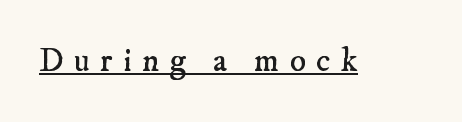
Q: Is the text bold? A: No.
Q: Is the typeface a serif or a sans-serif typeface? A: Serif.
Q: Is the text underlined? A: Yes.
Q: Is the spacing between letters normal or unusually wide? A: Unusually wide.
Q: Width (condensed, normal, or wide)? A: Normal.
Q: Stroke contrast? A: Low.
Q: x-height? A: Small.
Q: Monospaced? A: No.
